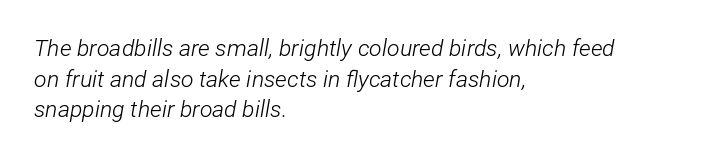
Q: Is the text bold? A: No.
Q: Is the text italic (slanted)? A: Yes, it leans right by about 12 degrees.
Q: Is the text underlined? A: No.
Q: How is the paragraph aligned? A: Left-aligned.
Q: Is the spacing between letters normal or unusually wide? A: Normal.
Q: Is the spacing between lines tight, normal or loose? A: Normal.
